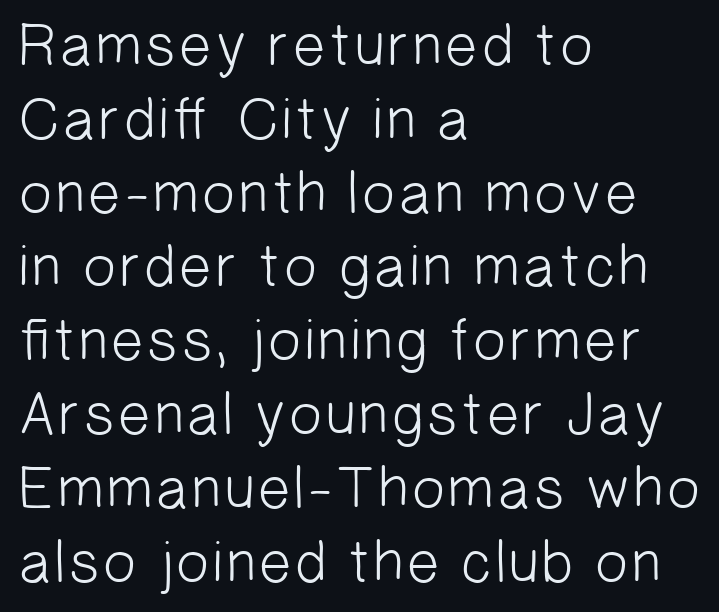
{"serif": "no", "bold": "no", "weight": "light", "width": "normal", "stroke_contrast": "low", "x_height": "medium", "monospaced": "no", "underline": "no", "align": "left", "line_spacing_ratio": 1.23, "letter_spacing": "normal", "letter_spacing_em": 0.0, "glyph_px": 60}
